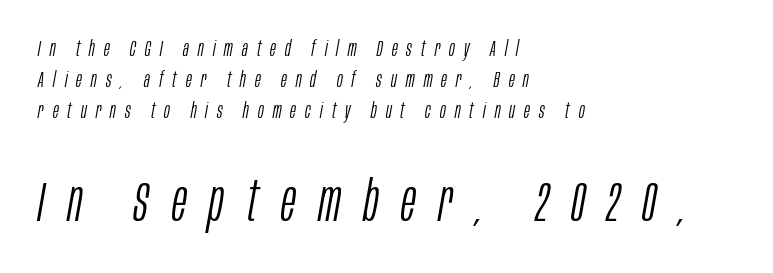
Q: Is the text bold? A: No.
Q: Is the text italic (slanted)? A: Yes, it leans right by about 10 degrees.
Q: Is the text underlined? A: No.
Q: How is the paragraph aligned? A: Left-aligned.
Q: Is the spacing between letters normal or unusually wide? A: Unusually wide.
Q: Is the spacing between lines tight, normal or loose? A: Normal.
Q: Which block of text is set in a larger size, the first (top) or the second (bottom)? A: The second (bottom) one.
Q: Width (condensed, normal, or wide)? A: Condensed.
Q: Stroke contrast? A: Low.
Q: x-height? A: Large.
Q: Monospaced? A: No.
